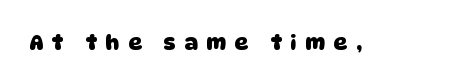
The image shows 21 px bold type; set unusually wide letter spacing (+0.42 em), not underlined.
